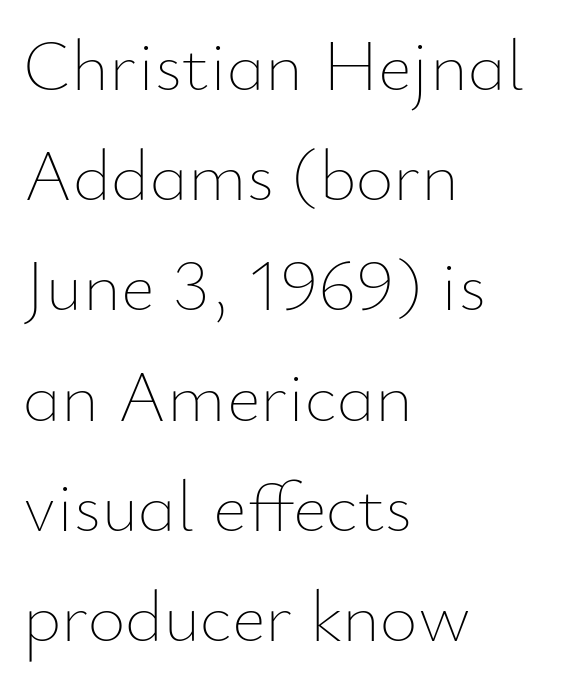
{"italic": "no", "bold": "no", "weight": "thin", "width": "normal", "stroke_contrast": "low", "x_height": "small", "monospaced": "no", "underline": "no", "align": "left", "line_spacing": "normal", "line_spacing_ratio": 1.51, "letter_spacing": "normal", "letter_spacing_em": 0.0, "glyph_px": 73}
